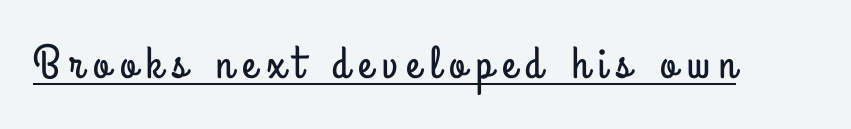
Q: Is the text italic (slanted)? A: No, it is upright.
Q: Is the typeface a serif or a sans-serif typeface? A: Sans-serif.
Q: Is the text underlined? A: Yes.
Q: Is the spacing between letters normal or unusually wide? A: Unusually wide.
Q: Width (condensed, normal, or wide)? A: Condensed.
Q: Stroke contrast? A: Low.
Q: x-height? A: Small.
Q: Monospaced? A: No.
